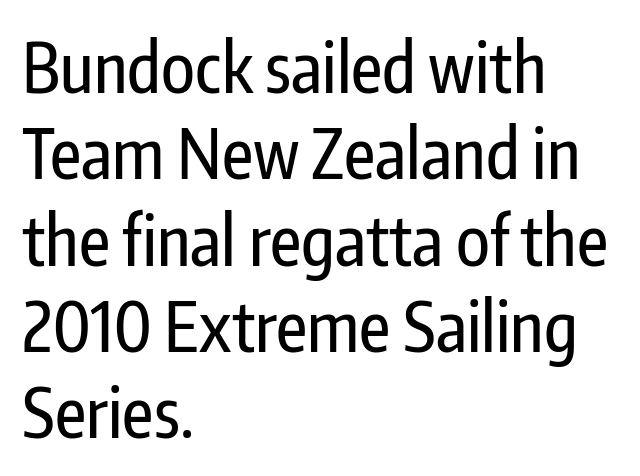
{"serif": "no", "italic": "no", "width": "condensed", "stroke_contrast": "low", "x_height": "medium", "monospaced": "no", "underline": "no", "align": "left", "line_spacing": "normal", "line_spacing_ratio": 1.27, "letter_spacing": "normal", "letter_spacing_em": 0.0, "glyph_px": 68}
